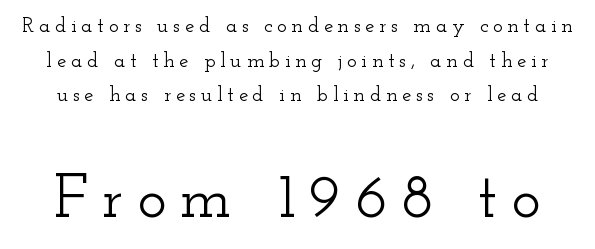
{"serif": "yes", "italic": "no", "width": "wide", "stroke_contrast": "low", "x_height": "small", "monospaced": "no", "underline": "no", "line_spacing": "normal", "line_spacing_ratio": 1.65, "letter_spacing": "wide", "letter_spacing_em": 0.22, "larger_block": "second", "size_ratio": 2.95, "glyph_px": 62}
